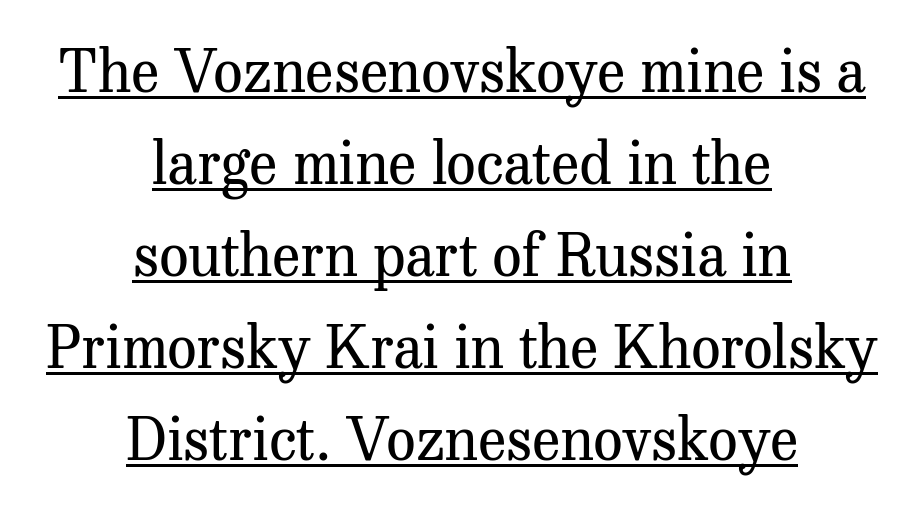
Check where the strokes stop: tiny serifs finish them off. Spacing verdict: proportional, widths tailored to each character. Students, note that the glyphs here touch the page at normal intervals. Does the leading feel generous? No, just average. The lettering is marked with a stroke running underneath it. The characters are drawn with everyday or finer stroke widths.
